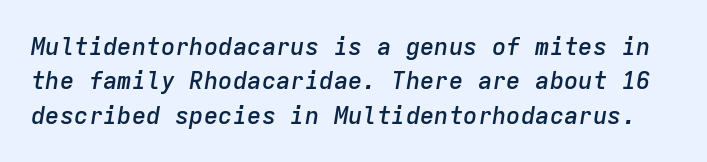
{"italic": "yes", "lean": "right", "slant_degrees": 9, "bold": "semi", "underline": "no", "line_spacing": "normal", "line_spacing_ratio": 1.43, "letter_spacing": "normal", "letter_spacing_em": 0.0, "glyph_px": 24}
